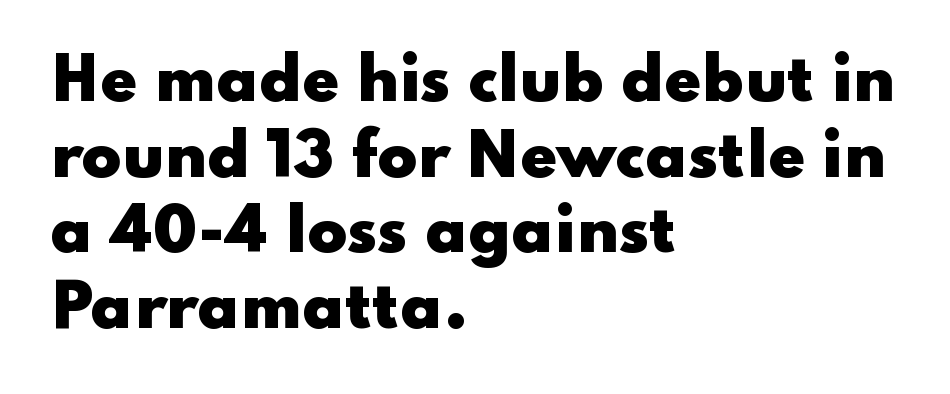
Alignment: flush left. Summary of vertical rhythm: regular, with standard interline spacing. Glance below the letters and you will spot only blank space. Characters follow at the spacing the type designer built in.
